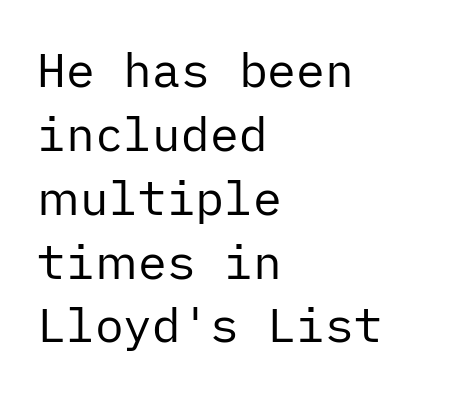
The image shows 48 px regular-weight sans-serif type, upright; set left-aligned, normal line spacing (1.33x), normal letter spacing, not underlined; low stroke contrast and a medium x-height.
